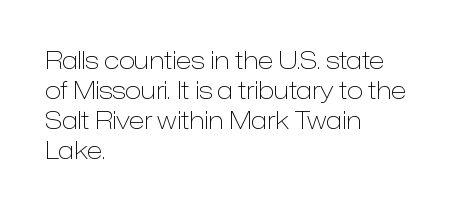
{"italic": "no", "bold": "no", "underline": "no", "align": "left", "line_spacing": "normal", "line_spacing_ratio": 1.25, "letter_spacing": "normal", "letter_spacing_em": 0.0, "glyph_px": 24}
